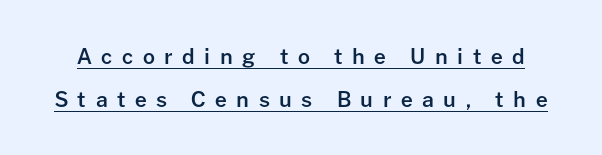
The image shows 21 px text type, upright; set loose line spacing (2.06x), unusually wide letter spacing (+0.45 em), underlined.
